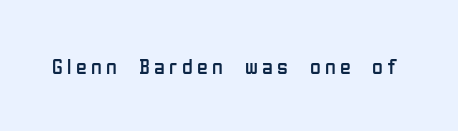
The image shows 22 px text type, upright; set unusually wide letter spacing (+0.2 em), not underlined.
